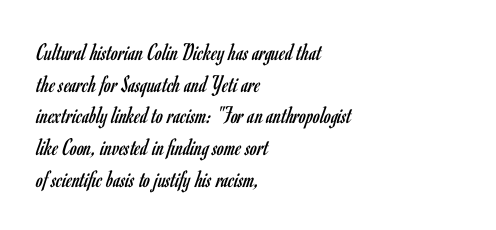
The characters are drawn with everyday or finer stroke widths. The string is rendered with underlining switched off. Leading matches the norm, producing a regular column. This sample uses plain, unmodified letter spacing.
